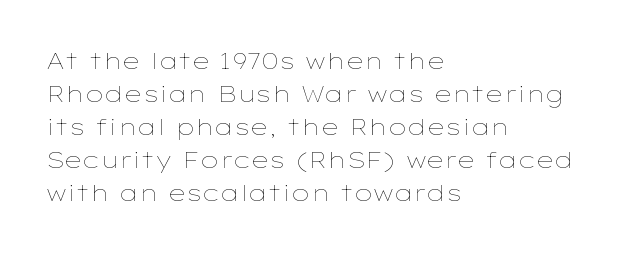
Q: Is the text bold? A: No.
Q: Is the text italic (slanted)? A: No, it is upright.
Q: Is the text underlined? A: No.
Q: How is the paragraph aligned? A: Left-aligned.
Q: Is the spacing between letters normal or unusually wide? A: Normal.
Q: Is the spacing between lines tight, normal or loose? A: Normal.
